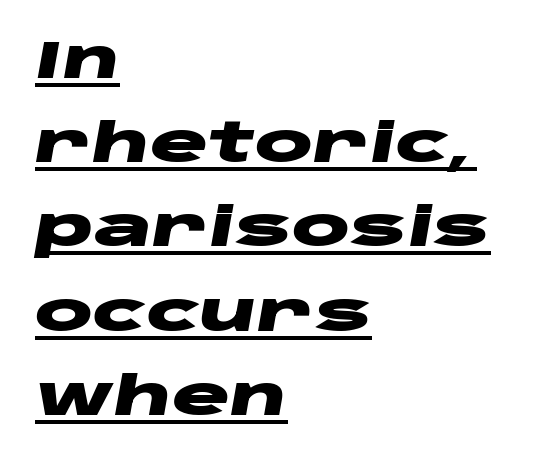
Q: Is the text bold? A: Yes.
Q: Is the text italic (slanted)? A: Yes, it leans right by about 10 degrees.
Q: Is the text underlined? A: Yes.
Q: How is the paragraph aligned? A: Left-aligned.
Q: Is the spacing between letters normal or unusually wide? A: Normal.
Q: Is the spacing between lines tight, normal or loose? A: Normal.
Q: Width (condensed, normal, or wide)? A: Wide.
Q: Stroke contrast? A: Low.
Q: x-height? A: Large.
Q: Monospaced? A: No.
